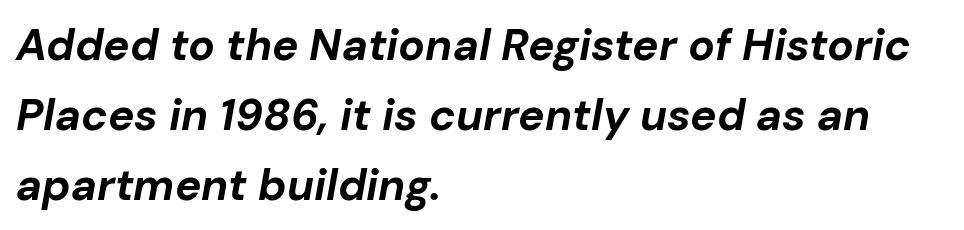
Q: Is the text bold? A: Yes.
Q: Is the text italic (slanted)? A: Yes, it leans right by about 10 degrees.
Q: Is the text underlined? A: No.
Q: How is the paragraph aligned? A: Left-aligned.
Q: Is the spacing between letters normal or unusually wide? A: Normal.
Q: Is the spacing between lines tight, normal or loose? A: Normal.
Q: Width (condensed, normal, or wide)? A: Normal.
Q: Stroke contrast? A: Low.
Q: x-height? A: Medium.
Q: Monospaced? A: No.
